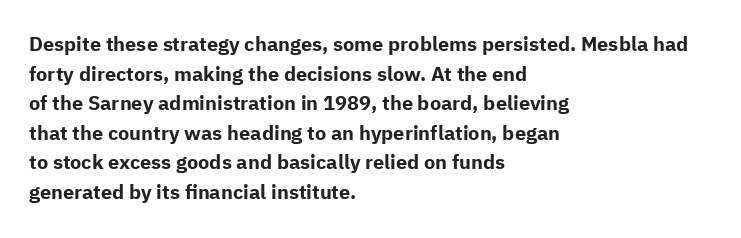
The image shows 20 px bold type, upright; set left-aligned, normal line spacing (1.48x), normal letter spacing, not underlined.
